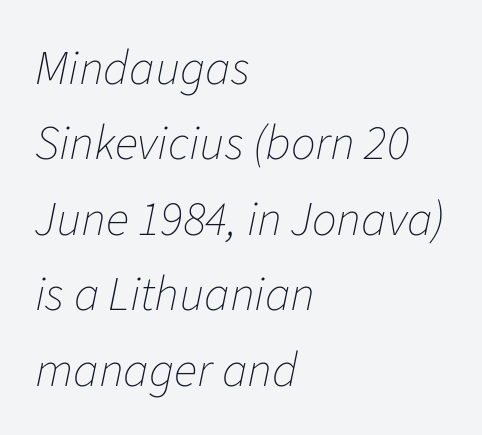
The characters are drawn with everyday or finer stroke widths. A normal amount of white space separates one row of letters from the next. The specimen reads as italic at a glance. The compositor pushed each line to the left boundary.
